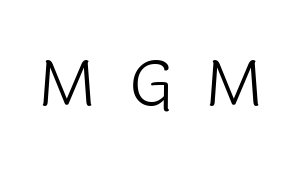
Q: Is the text bold? A: No.
Q: Is the text italic (slanted)? A: No, it is upright.
Q: Is the typeface a serif or a sans-serif typeface? A: Sans-serif.
Q: Is the text underlined? A: No.
Q: Is the spacing between letters normal or unusually wide? A: Unusually wide.
Q: Width (condensed, normal, or wide)? A: Normal.
Q: x-height? A: Medium.
Q: Monospaced? A: No.
